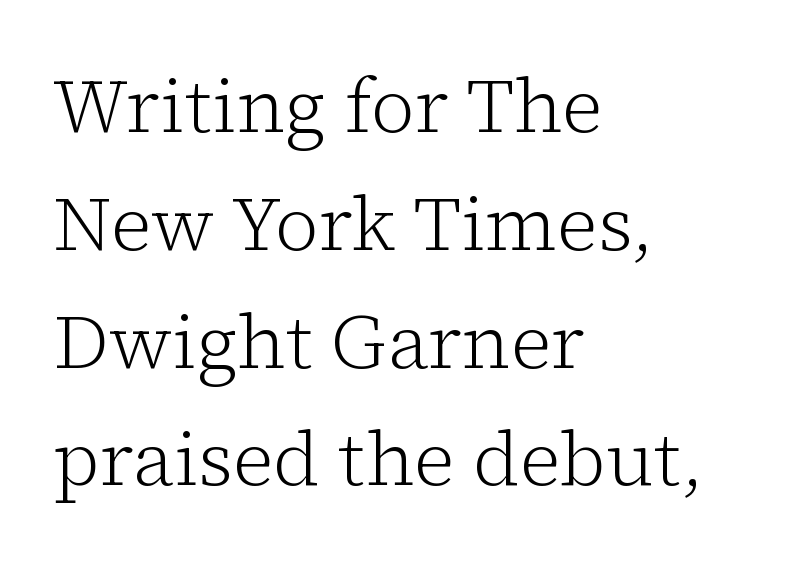
Q: Is the text bold? A: No.
Q: Is the text italic (slanted)? A: No, it is upright.
Q: Is the typeface a serif or a sans-serif typeface? A: Serif.
Q: Is the text underlined? A: No.
Q: How is the paragraph aligned? A: Left-aligned.
Q: Is the spacing between letters normal or unusually wide? A: Normal.
Q: Is the spacing between lines tight, normal or loose? A: Normal.
Q: Width (condensed, normal, or wide)? A: Normal.
Q: Stroke contrast? A: Low.
Q: x-height? A: Medium.
Q: Monospaced? A: No.
